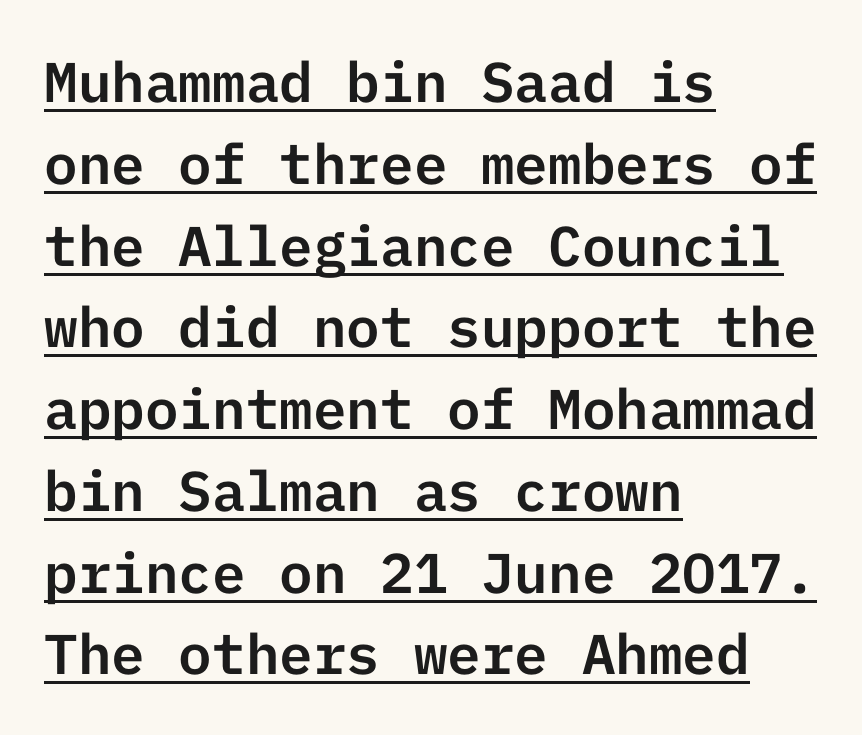
Q: Is the text italic (slanted)? A: No, it is upright.
Q: Is the typeface a serif or a sans-serif typeface? A: Sans-serif.
Q: Is the text underlined? A: Yes.
Q: How is the paragraph aligned? A: Left-aligned.
Q: Is the spacing between letters normal or unusually wide? A: Normal.
Q: Is the spacing between lines tight, normal or loose? A: Normal.
Q: Width (condensed, normal, or wide)? A: Normal.
Q: Stroke contrast? A: Low.
Q: x-height? A: Medium.
